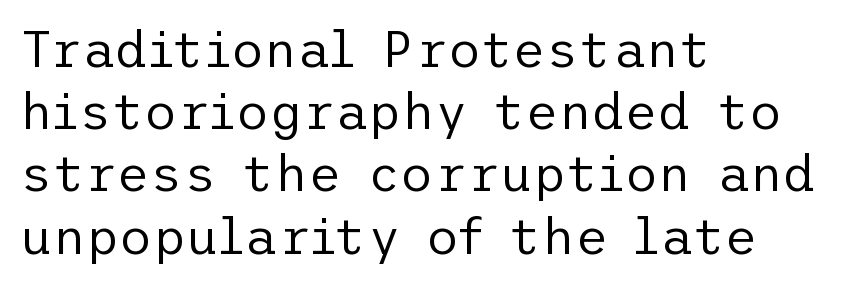
The image shows 51 px regular-weight sans-serif type, upright; set left-aligned, line spacing 1.22x, normal letter spacing, not underlined; low stroke contrast and a medium x-height.
